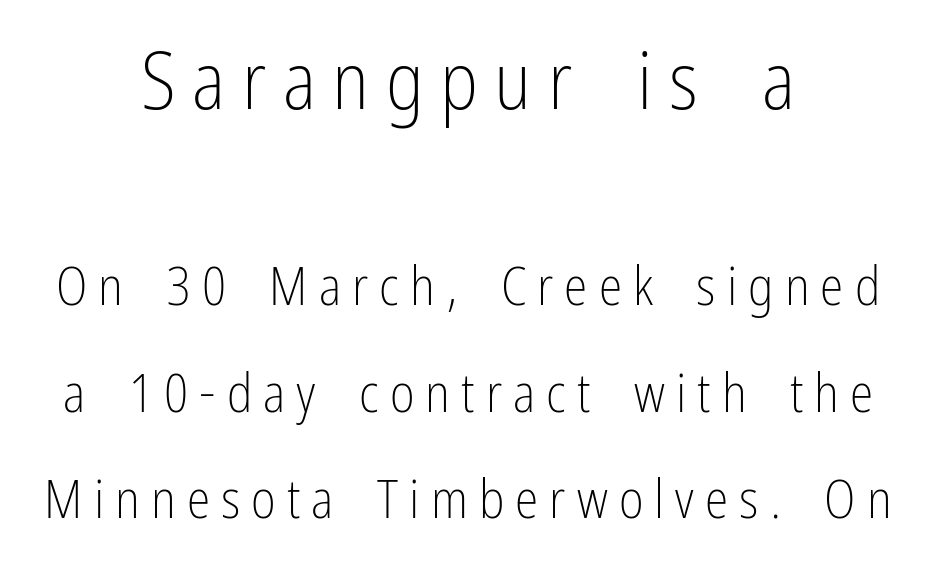
Q: Is the text bold? A: No.
Q: Is the text italic (slanted)? A: No, it is upright.
Q: Is the typeface a serif or a sans-serif typeface? A: Sans-serif.
Q: Is the text underlined? A: No.
Q: How is the paragraph aligned? A: Centered.
Q: Is the spacing between letters normal or unusually wide? A: Unusually wide.
Q: Is the spacing between lines tight, normal or loose? A: Loose.
Q: Which block of text is set in a larger size, the first (top) or the second (bottom)? A: The first (top) one.
Q: Width (condensed, normal, or wide)? A: Condensed.
Q: Stroke contrast? A: Low.
Q: x-height? A: Medium.
Q: Monospaced? A: No.
